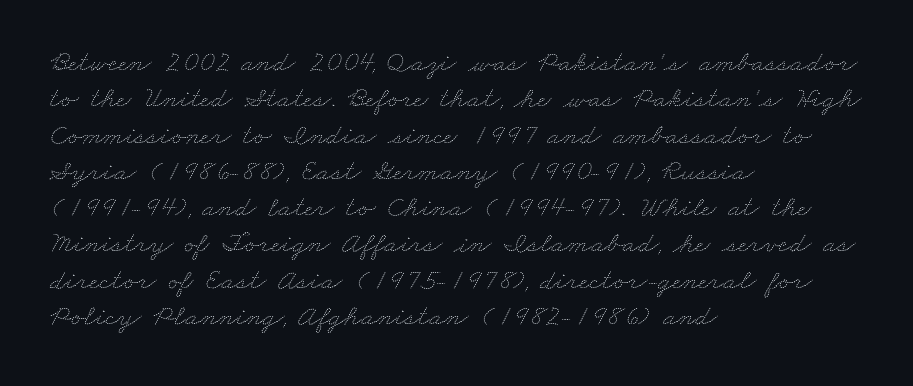
Q: Is the text bold? A: No.
Q: Is the text underlined? A: No.
Q: How is the paragraph aligned? A: Left-aligned.
Q: Is the spacing between letters normal or unusually wide? A: Normal.
Q: Width (condensed, normal, or wide)? A: Wide.
Q: Stroke contrast? A: Medium.
Q: x-height? A: Small.
Q: Monospaced? A: No.
